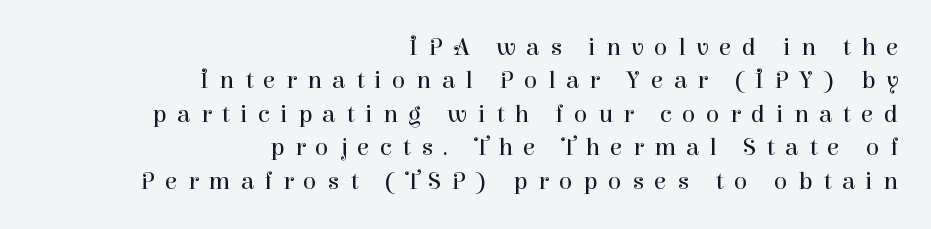
The axis of the letterforms is exactly vertical. Horizontal alignment here is rightward, an uncommon choice for prose. What stands out about the letter spacing? Its width — letters are far apart. Each row of text sits above clean, open space. Weight: in the light-to-regular range. Interline gaps are of average width in this sample.
